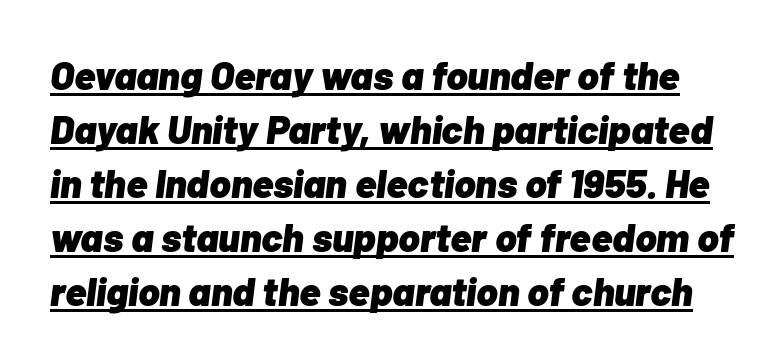
Q: Is the text bold? A: Yes.
Q: Is the text italic (slanted)? A: Yes, it leans right by about 7 degrees.
Q: Is the text underlined? A: Yes.
Q: Is the spacing between letters normal or unusually wide? A: Normal.
Q: Is the spacing between lines tight, normal or loose? A: Normal.
Q: Width (condensed, normal, or wide)? A: Normal.
Q: Stroke contrast? A: Low.
Q: x-height? A: Medium.
Q: Monospaced? A: No.
